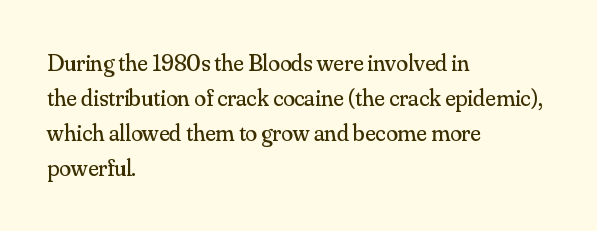
Q: Is the text bold? A: No.
Q: Is the text italic (slanted)? A: No, it is upright.
Q: Is the text underlined? A: No.
Q: How is the paragraph aligned? A: Left-aligned.
Q: Is the spacing between letters normal or unusually wide? A: Normal.
Q: Is the spacing between lines tight, normal or loose? A: Normal.
